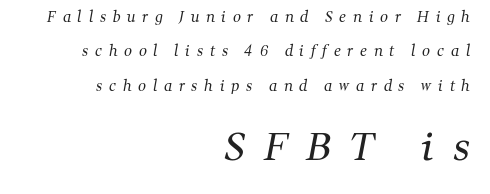
Varying glyph widths throughout — classic text-font behaviour. Size hierarchy here favors the trailing block over the leading one. The paragraph shown leans on its right margin. In terms of letterform style, serifs are clearly present. Clear beneath every line of the passage. This is not heavy type; no bold has been used.
